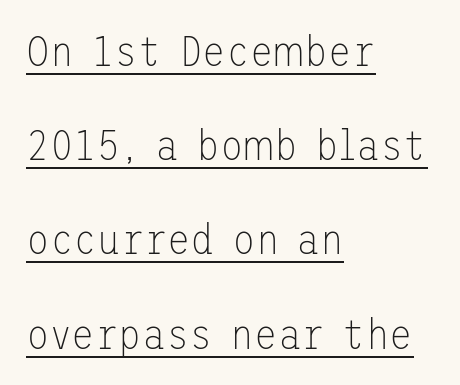
The lettering holds an erect, upright posture throughout. This rendering features underlined lettering. If you drew a ruler down the left edge, every line would touch it. A quiet, ordinary-to-light weight characterises the typeface.
